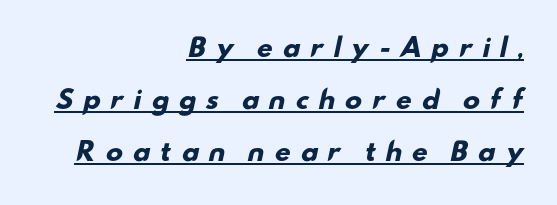
The image shows 25 px bold type; set right-aligned, loose line spacing (2.09x), unusually wide letter spacing (+0.36 em), underlined.
